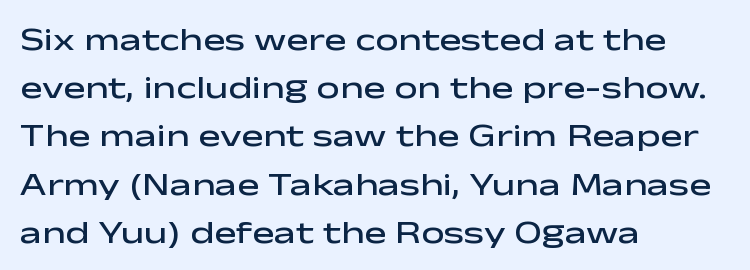
{"serif": "no", "italic": "no", "bold": "semi", "weight": "semibold", "width": "wide", "stroke_contrast": "low", "x_height": "medium", "monospaced": "no", "underline": "no", "align": "left", "line_spacing": "normal", "line_spacing_ratio": 1.46, "letter_spacing": "normal", "letter_spacing_em": 0.0, "glyph_px": 33}
